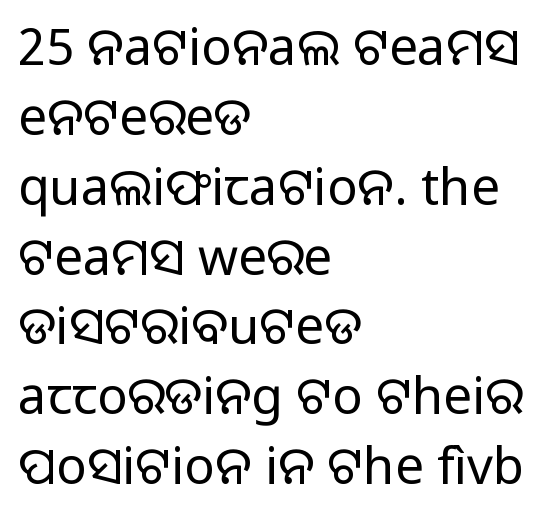
The image shows 51 px regular-weight sans-serif type, upright; set left-aligned, normal line spacing (1.37x), normal letter spacing, not underlined; low stroke contrast and a medium x-height.
